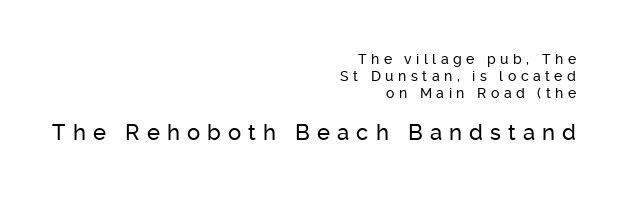
The type sits square on the baseline with zero lean. All the whitespace from short lines collects on the left. The glyphs are unaccompanied by any horizontal stroke below them. You could only call the tracking loose — the letters float apart. This layout puts the modest block above and the oversized block below.
